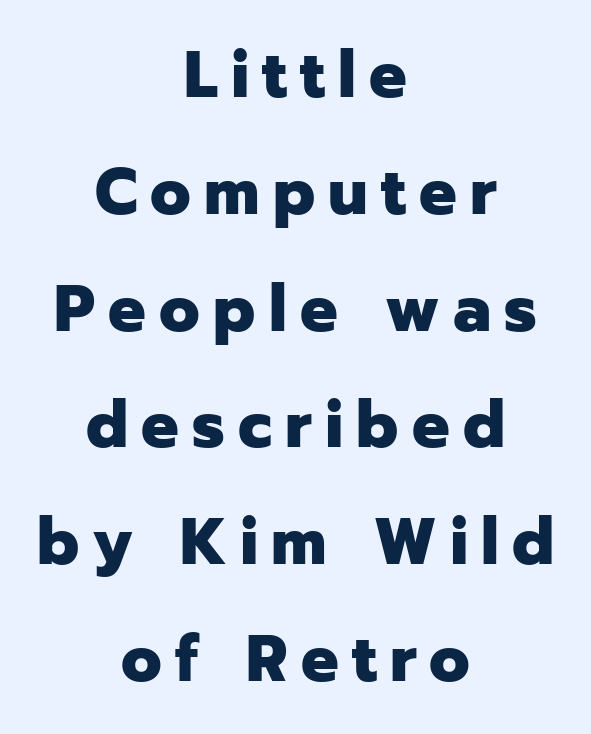
The image shows 66 px heavy sans-serif type, upright; set centered, line spacing 1.77x, unusually wide letter spacing (+0.2 em), not underlined; low stroke contrast and a medium x-height.
